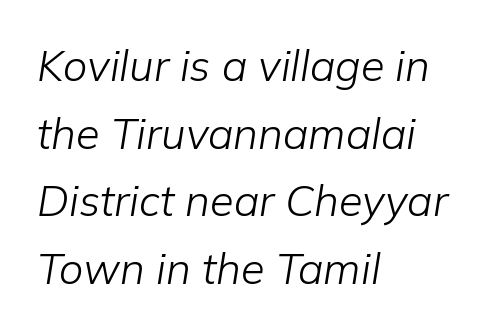
{"italic": "yes", "lean": "right", "slant_degrees": 9, "bold": "no", "weight": "light", "width": "normal", "stroke_contrast": "low", "x_height": "medium", "monospaced": "no", "underline": "no", "align": "left", "line_spacing": "normal", "line_spacing_ratio": 1.57, "letter_spacing": "normal", "letter_spacing_em": 0.0, "glyph_px": 43}
